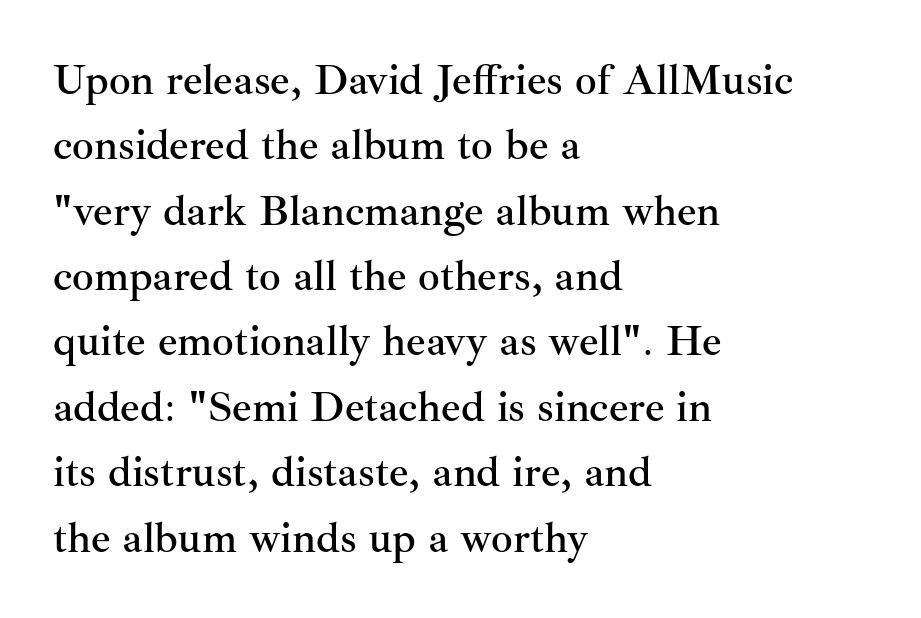
The image shows 43 px serif type, upright; set left-aligned, normal line spacing (1.52x), normal letter spacing, not underlined; medium stroke contrast and a small x-height.
